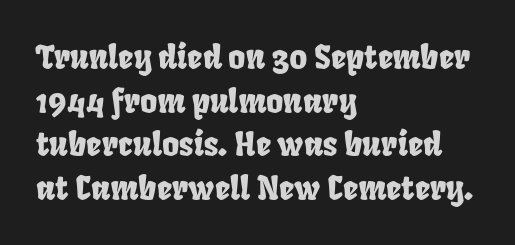
Proportional: the letters do not fall into vertical columns. The lines are quadded left. Compared with typical body copy, the letter spacing here is the same. What's the leading like? Ordinary, nothing unusual.
